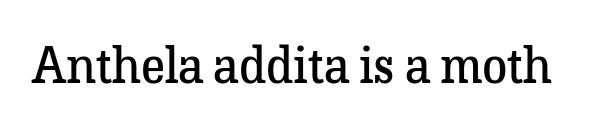
A typesetter would call this proportional, since set widths differ per character. The strokes are not fattened; the text isn't bold. Caption: standard tracking, unaltered. When letters stand straight like this, we call the style roman or upright. Clear beneath every line of the passage. Observe the serifs anchoring each vertical stroke in this sample.
